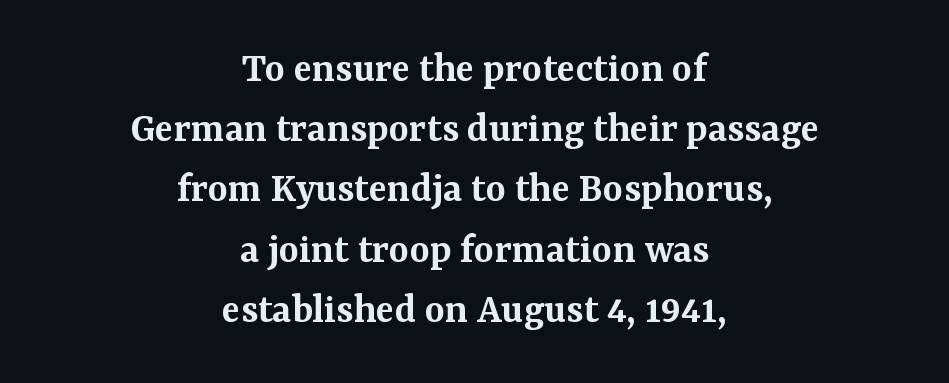
Q: Is the text bold? A: Semi-bold.
Q: Is the text italic (slanted)? A: No, it is upright.
Q: Is the typeface a serif or a sans-serif typeface? A: Serif.
Q: Is the text underlined? A: No.
Q: How is the paragraph aligned? A: Centered.
Q: Is the spacing between letters normal or unusually wide? A: Normal.
Q: Is the spacing between lines tight, normal or loose? A: Normal.
Q: Width (condensed, normal, or wide)? A: Normal.
Q: Stroke contrast? A: Medium.
Q: x-height? A: Medium.
Q: Monospaced? A: No.
